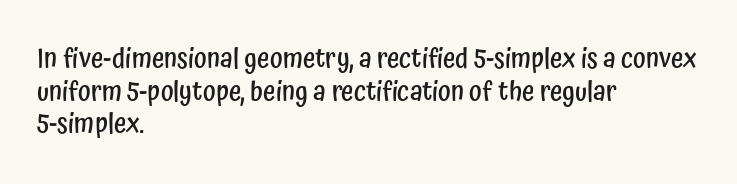
Q: Is the text bold? A: Semi-bold.
Q: Is the text italic (slanted)? A: No, it is upright.
Q: Is the text underlined? A: No.
Q: How is the paragraph aligned? A: Left-aligned.
Q: Is the spacing between letters normal or unusually wide? A: Normal.
